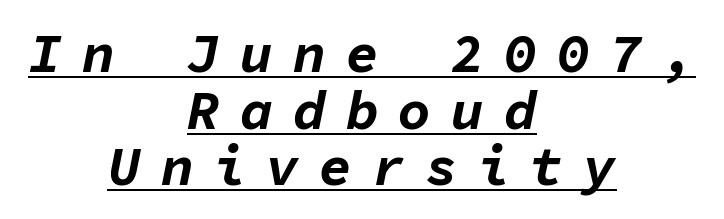
{"italic": "yes", "lean": "right", "slant_degrees": 11, "bold": "yes", "weight": "bold", "width": "normal", "stroke_contrast": "low", "x_height": "medium", "monospaced": "yes", "underline": "yes", "align": "center", "line_spacing": "tight", "line_spacing_ratio": 1.03, "letter_spacing": "wide", "letter_spacing_em": 0.36, "glyph_px": 55}
